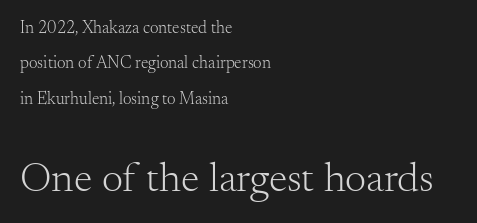
{"serif": "yes", "italic": "no", "bold": "no", "weight": "light", "width": "normal", "stroke_contrast": "medium", "x_height": "small", "monospaced": "no", "underline": "no", "align": "left", "line_spacing": "loose", "line_spacing_ratio": 2.08, "letter_spacing": "normal", "letter_spacing_em": 0.0, "larger_block": "second", "size_ratio": 2.47, "glyph_px": 42}
